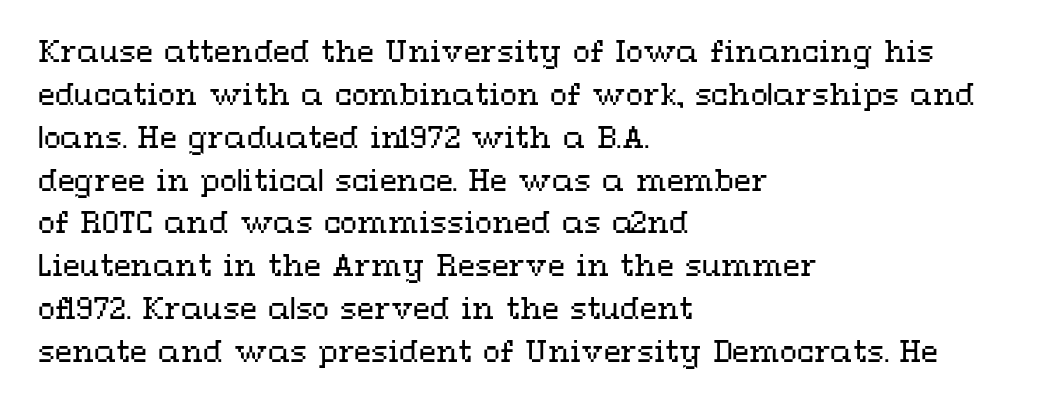
The image shows 28 px regular-weight, wide type, upright; set left-aligned, normal line spacing (1.53x), normal letter spacing, not underlined; medium stroke contrast and a medium x-height.
